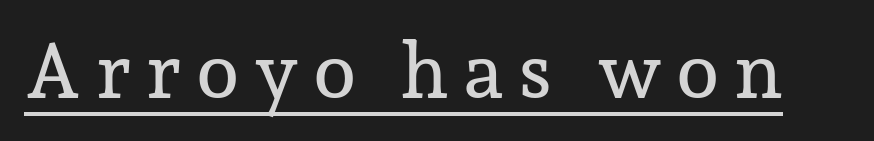
{"serif": "yes", "italic": "no", "width": "normal", "stroke_contrast": "low", "x_height": "medium", "monospaced": "no", "underline": "yes", "glyph_px": 78}
